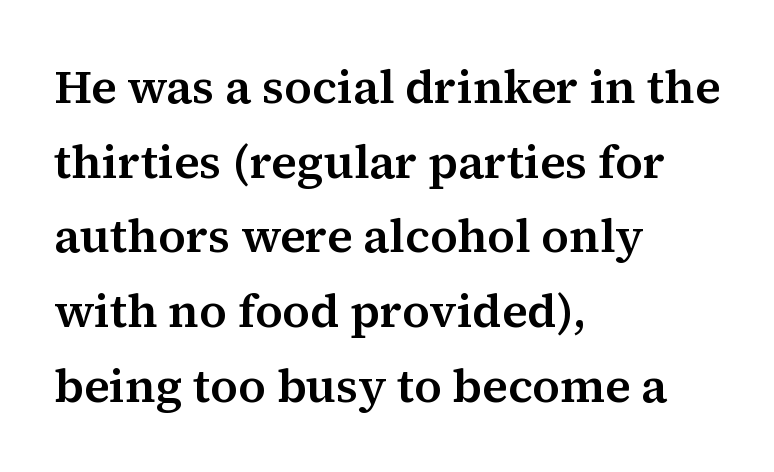
The image shows 47 px serif type, upright; set left-aligned, normal line spacing (1.59x), normal letter spacing, not underlined; medium stroke contrast and a medium x-height.
